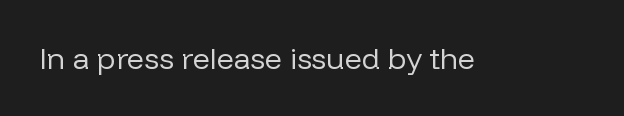
Nope, not italic — everything's standing straight. No letter is thick-stroked: the sample isn't bold. Plain, unruled lines of type. I'd call this a sans setting — the letters go barefoot. Here the designer chose a conventional face with non-uniform glyph widths. The tracking reads as untouched default to a designer's eye.
